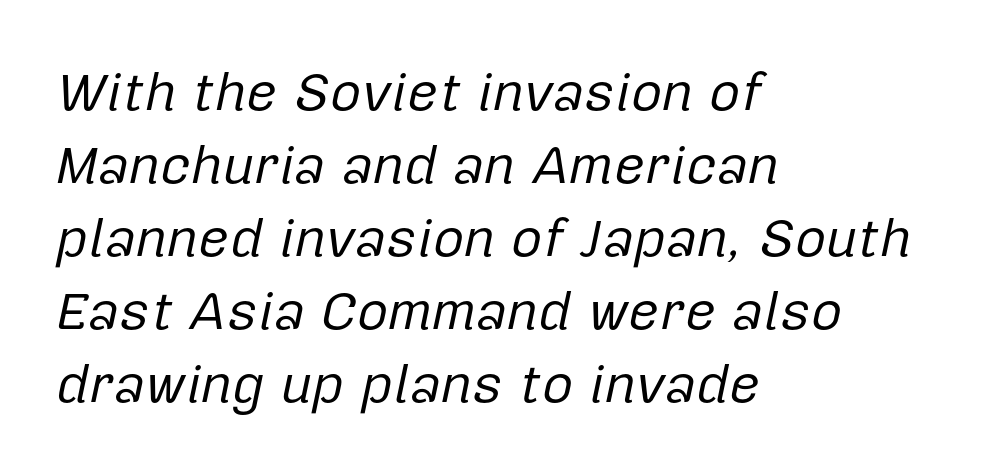
Q: Is the text bold? A: No.
Q: Is the text italic (slanted)? A: Yes, it leans right by about 12 degrees.
Q: Is the text underlined? A: No.
Q: How is the paragraph aligned? A: Left-aligned.
Q: Is the spacing between letters normal or unusually wide? A: Normal.
Q: Is the spacing between lines tight, normal or loose? A: Normal.
Q: Width (condensed, normal, or wide)? A: Normal.
Q: Stroke contrast? A: Low.
Q: x-height? A: Medium.
Q: Monospaced? A: No.
